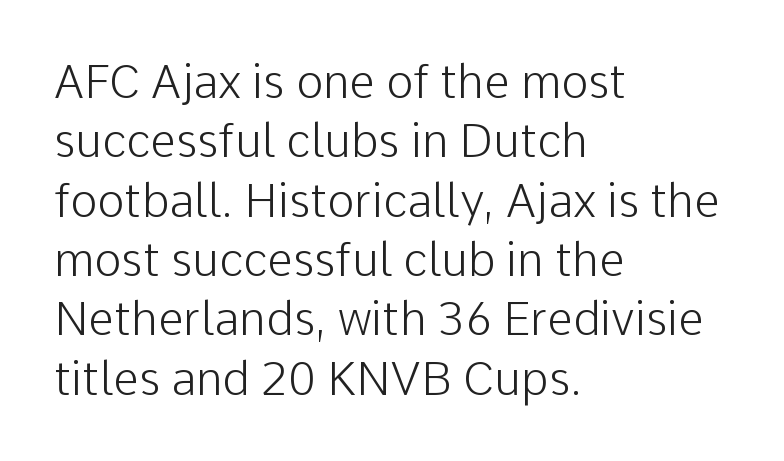
The letters stand upright; this is a roman face. The letters advance in unequal steps, a hallmark of proportional type. Nothing unusual about the tracking: characters are spaced as the font intends. The typesetter chose a ragged-right arrangement here.
